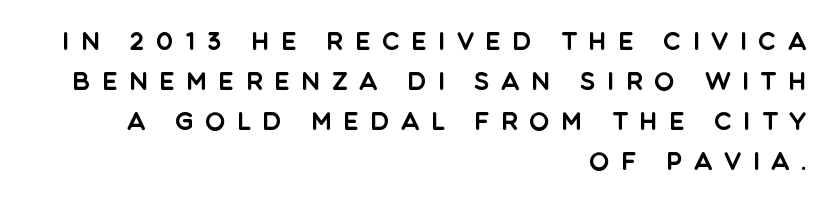
The type sits square on the baseline with zero lean. The compositor pushed each line to the right boundary. Only glyphs here, with clear space below each row. Quick note: interline space is typical. Spacing between characters has been opened up far beyond the box default.
